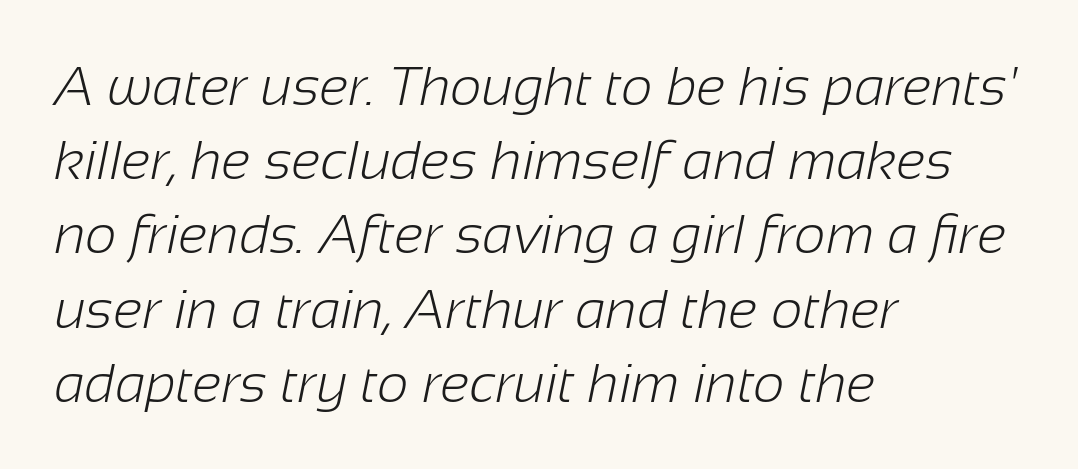
Q: Is the text bold? A: No.
Q: Is the typeface a serif or a sans-serif typeface? A: Sans-serif.
Q: Is the text underlined? A: No.
Q: How is the paragraph aligned? A: Left-aligned.
Q: Is the spacing between letters normal or unusually wide? A: Normal.
Q: Is the spacing between lines tight, normal or loose? A: Normal.
Q: Width (condensed, normal, or wide)? A: Normal.
Q: Stroke contrast? A: Low.
Q: x-height? A: Medium.
Q: Monospaced? A: No.
